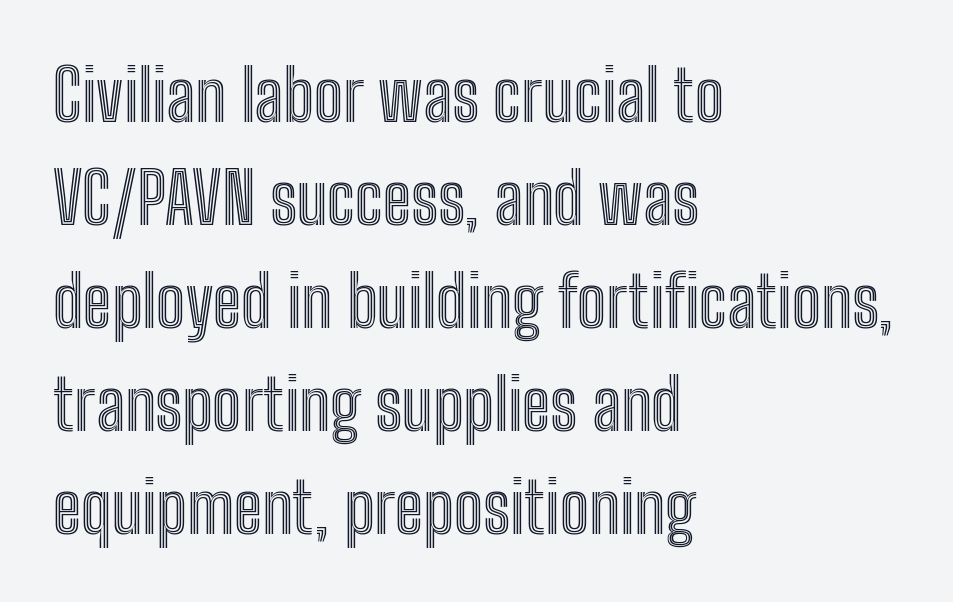
Q: Is the text italic (slanted)? A: No, it is upright.
Q: Is the text underlined? A: No.
Q: How is the paragraph aligned? A: Left-aligned.
Q: Is the spacing between letters normal or unusually wide? A: Normal.
Q: Is the spacing between lines tight, normal or loose? A: Normal.
Q: Width (condensed, normal, or wide)? A: Condensed.
Q: x-height? A: Medium.
Q: Monospaced? A: No.
